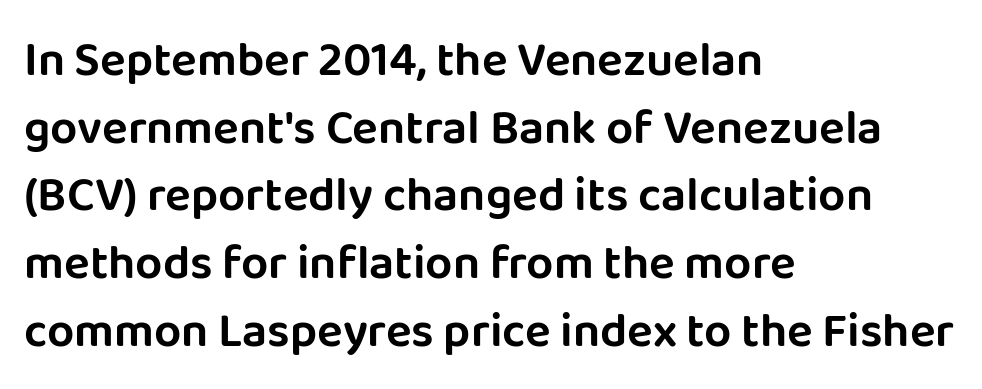
Character widths vary here, with narrow letters taking less room than wide ones. What's the leading like? Ordinary, nothing unusual. Unmarked baselines from the first word to the last. The text block is weighted toward the left margin, trailing off unevenly rightward.
